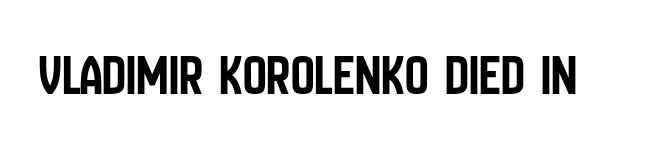
{"serif": "no", "italic": "no", "width": "condensed", "stroke_contrast": "low", "x_height": "large", "monospaced": "no", "underline": "no", "letter_spacing": "normal", "letter_spacing_em": 0.0, "glyph_px": 59}
